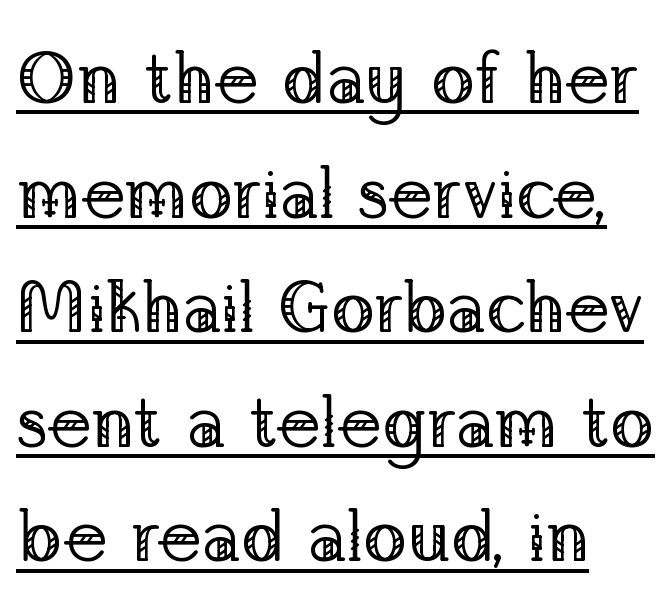
This rendering uses left alignment, leaving the right contour irregular. Think standard paragraph weight, or any step lighter than that. There is no visible air inserted between adjacent glyphs. The specimen includes a rule beneath the text block's lines.
